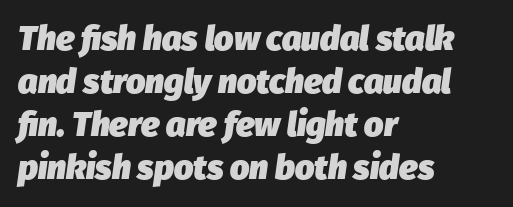
Q: Is the text bold? A: Yes.
Q: Is the text italic (slanted)? A: Yes, it leans right by about 8 degrees.
Q: Is the text underlined? A: No.
Q: How is the paragraph aligned? A: Left-aligned.
Q: Is the spacing between letters normal or unusually wide? A: Normal.
Q: Is the spacing between lines tight, normal or loose? A: Normal.
Q: Width (condensed, normal, or wide)? A: Normal.
Q: Stroke contrast? A: Low.
Q: x-height? A: Medium.
Q: Monospaced? A: No.
